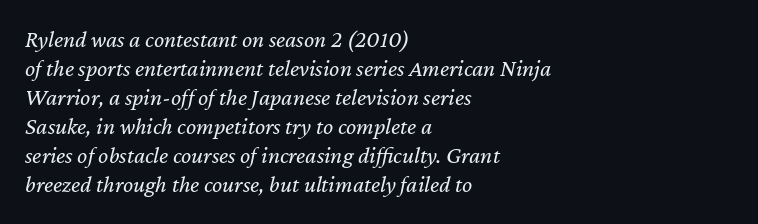
The type is set solid horizontally, with unmodified tracking. The strip under each line holds only bare page. This reads as an unemphasized weight, regular at the heaviest. Line beginnings align vertically; line endings do not. Quick note: italic.
